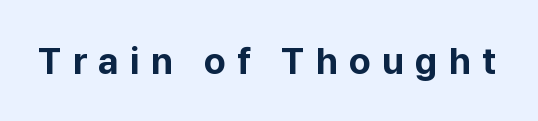
Vertical strokes here are truly vertical. The passage shown is typed in a proportional face where columns would drift. The tracking jumps out immediately: characters are airy and widely separated. Descender tails drop into unmarked territory. You can tell from the bare stems that sans-serif type was used.
